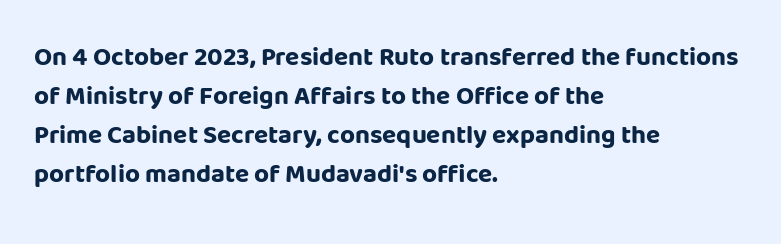
{"italic": "no", "bold": "yes", "underline": "no", "align": "left", "line_spacing": "normal", "line_spacing_ratio": 1.5, "letter_spacing": "normal", "letter_spacing_em": 0.0, "glyph_px": 26}
